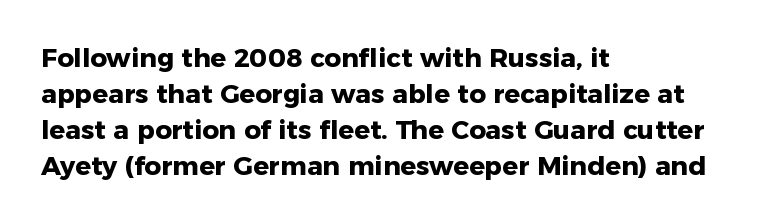
The image shows 26 px bold type, upright; set left-aligned, normal line spacing (1.38x), normal letter spacing, not underlined.
